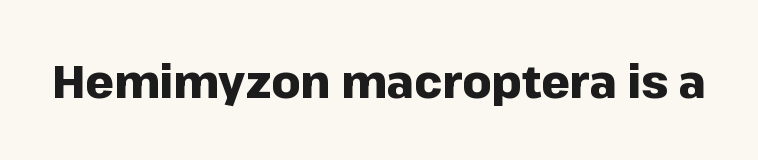
The image shows 45 px heavy sans-serif type, upright; set normal letter spacing, not underlined; low stroke contrast and a medium x-height.
